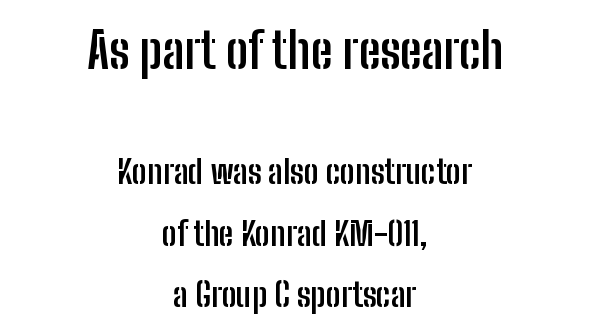
One-word summary of the alignment: center. Words appear dense and cohesive because spacing is normal. Characters remain perfectly vertical along every line. Between these two stacked blocks, the higher one wins on size. As a designer I'd log this as weight 700, bold.
